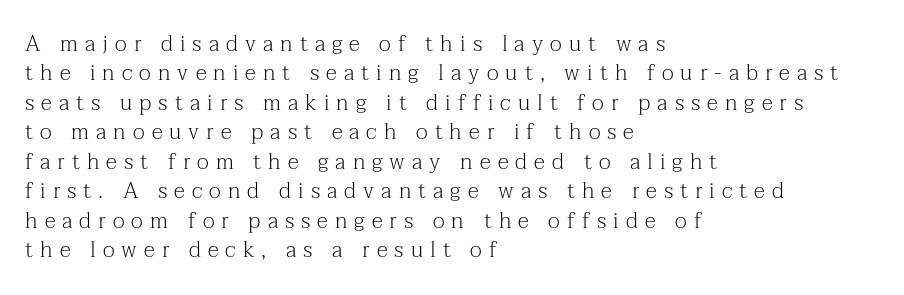
Q: Is the text bold? A: No.
Q: Is the text italic (slanted)? A: No, it is upright.
Q: Is the text underlined? A: No.
Q: How is the paragraph aligned? A: Left-aligned.
Q: Is the spacing between letters normal or unusually wide? A: Unusually wide.
Q: Is the spacing between lines tight, normal or loose? A: Normal.
